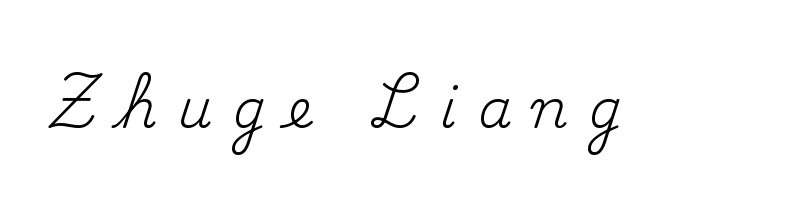
Glyph-to-glyph distance is far greater than everyday printed text. Character widths vary here, with narrow letters taking less room than wide ones. The space beneath each line is pristine and unruled. Unbolded letterforms with no extra heft.
